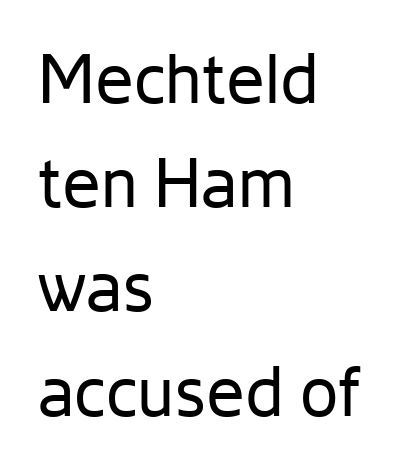
Q: Is the text bold? A: No.
Q: Is the text italic (slanted)? A: No, it is upright.
Q: Is the typeface a serif or a sans-serif typeface? A: Sans-serif.
Q: Is the text underlined? A: No.
Q: How is the paragraph aligned? A: Left-aligned.
Q: Is the spacing between letters normal or unusually wide? A: Normal.
Q: Is the spacing between lines tight, normal or loose? A: Normal.
Q: Width (condensed, normal, or wide)? A: Normal.
Q: Stroke contrast? A: Low.
Q: x-height? A: Medium.
Q: Monospaced? A: No.
